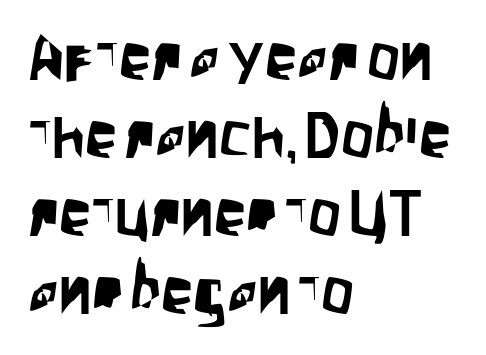
{"serif": "no", "italic": "no", "width": "condensed", "stroke_contrast": "low", "x_height": "large", "monospaced": "no", "underline": "no", "align": "left", "line_spacing_ratio": 1.2, "letter_spacing": "normal", "letter_spacing_em": 0.0, "glyph_px": 65}
